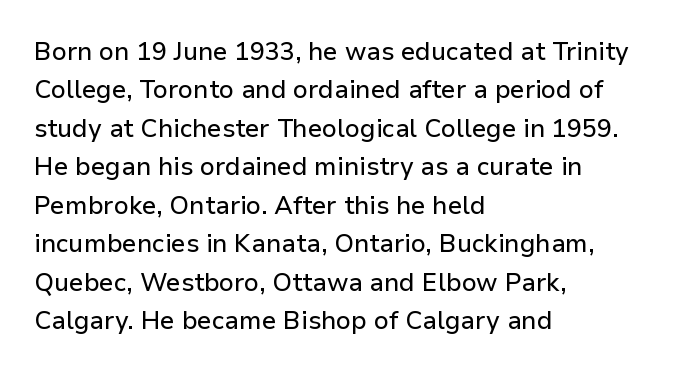
{"italic": "no", "underline": "no", "align": "left", "line_spacing": "normal", "line_spacing_ratio": 1.54, "letter_spacing": "normal", "letter_spacing_em": 0.0, "glyph_px": 25}
